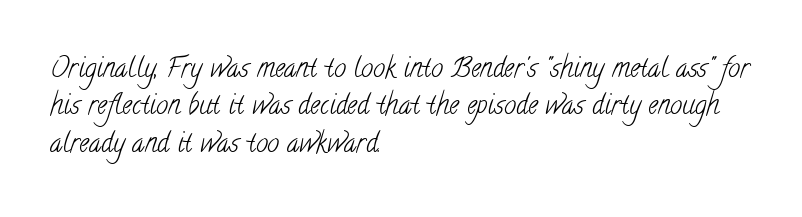
{"bold": "no", "underline": "no", "align": "left", "line_spacing": "normal", "line_spacing_ratio": 1.38, "letter_spacing": "normal", "letter_spacing_em": 0.0, "glyph_px": 27}
